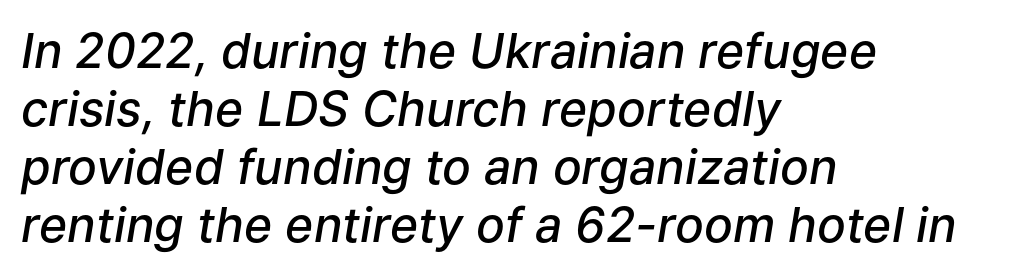
{"italic": "yes", "lean": "right", "slant_degrees": 9, "bold": "semi", "weight": "semibold", "width": "normal", "stroke_contrast": "low", "x_height": "medium", "monospaced": "no", "underline": "no", "align": "left", "line_spacing_ratio": 1.21, "letter_spacing": "normal", "letter_spacing_em": 0.0, "glyph_px": 48}
